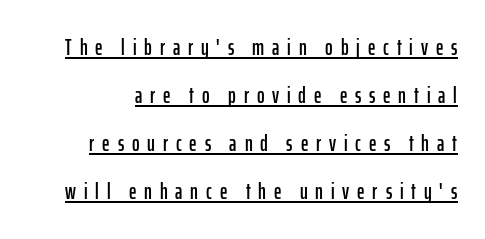
Designer's note — italics off, roman on. Horizontal bands of white between lines are thick stripes. You could only call the tracking loose — the letters float apart. The sample's only ornament is a line tracing under the words.
